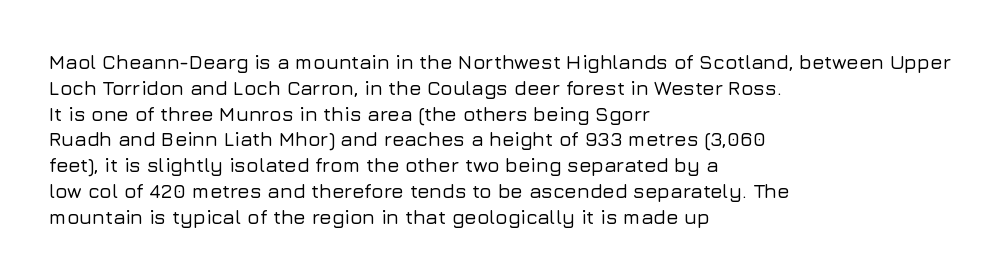
{"italic": "no", "underline": "no", "align": "left", "line_spacing": "normal", "line_spacing_ratio": 1.29, "letter_spacing": "normal", "letter_spacing_em": 0.0, "glyph_px": 20}
